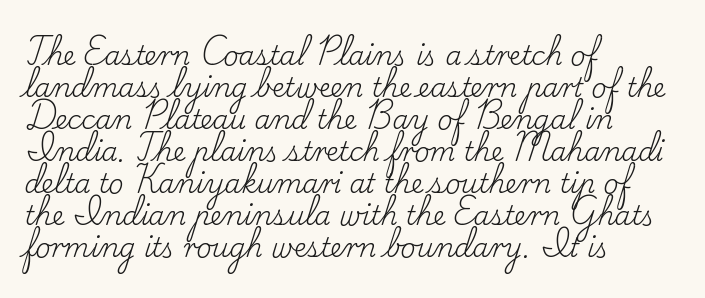
{"bold": "no", "underline": "no", "align": "left", "line_spacing_ratio": 1.23, "letter_spacing": "normal", "letter_spacing_em": 0.0, "glyph_px": 26}
